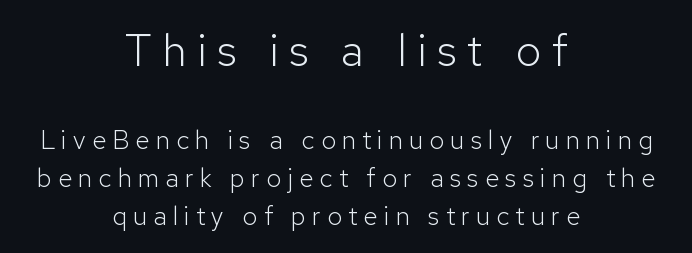
Compared with a typical body face, this is equally light or lighter still. A typesetter would call this leading conventional body-copy spacing. Spacing verdict: proportional, widths tailored to each character. Style check: upright. Does extra space separate the letters? Yes, quite a lot of it.
